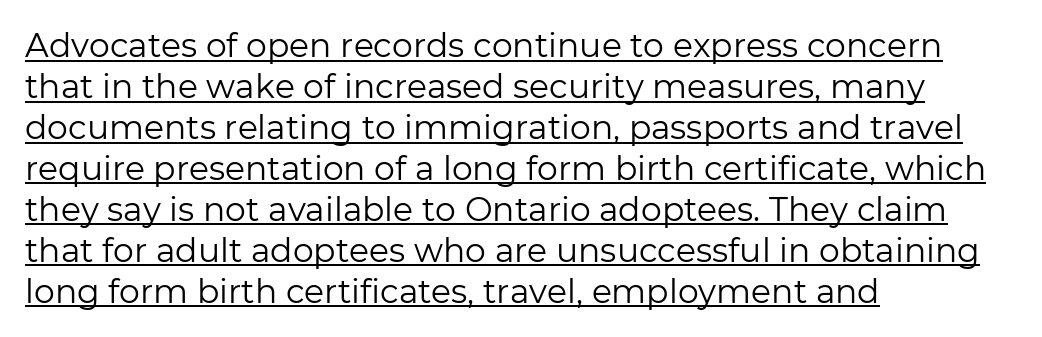
The image shows 33 px regular-weight sans-serif type, upright; set left-aligned, line spacing 1.24x, normal letter spacing, underlined; low stroke contrast and a medium x-height.
